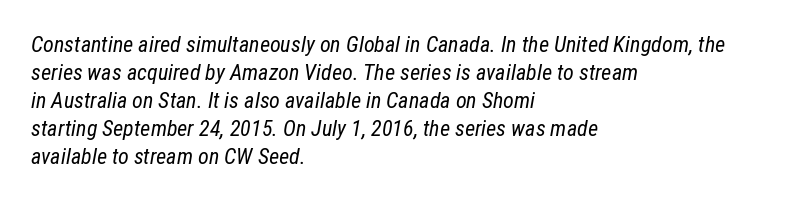
Q: Is the text bold? A: No.
Q: Is the text italic (slanted)? A: Yes, it leans right by about 12 degrees.
Q: Is the text underlined? A: No.
Q: How is the paragraph aligned? A: Left-aligned.
Q: Is the spacing between letters normal or unusually wide? A: Normal.
Q: Is the spacing between lines tight, normal or loose? A: Normal.
